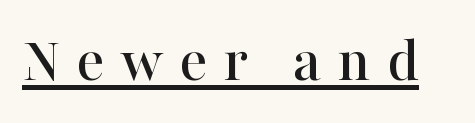
{"serif": "yes", "italic": "no", "width": "normal", "stroke_contrast": "high", "x_height": "medium", "monospaced": "no", "underline": "yes", "letter_spacing": "wide", "letter_spacing_em": 0.24, "glyph_px": 65}
